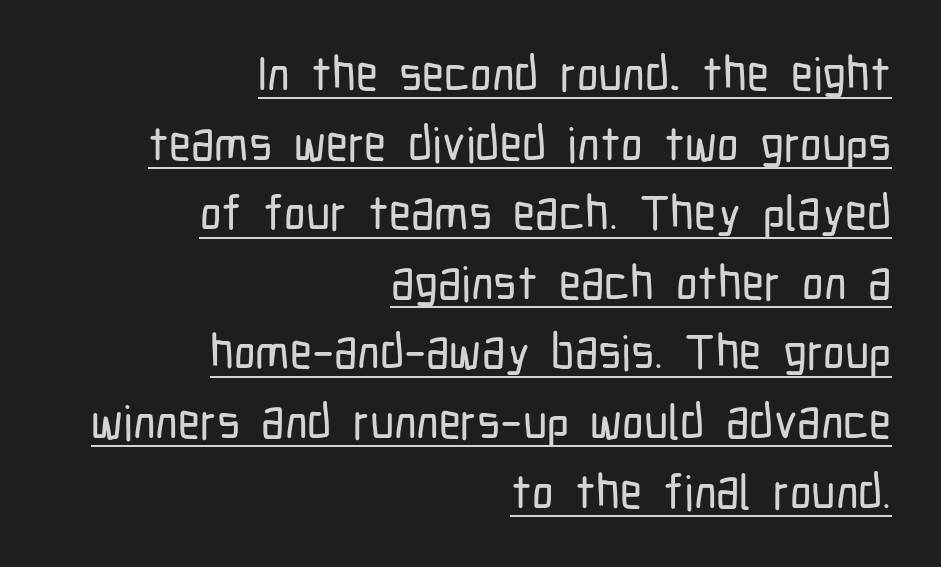
The string is rendered with underlining switched on. Rendered with straight, roman letterforms. The paragraph shown leans on its right margin. The vertical gap from one line to the next is medium. Characters follow at the spacing the type designer built in.
